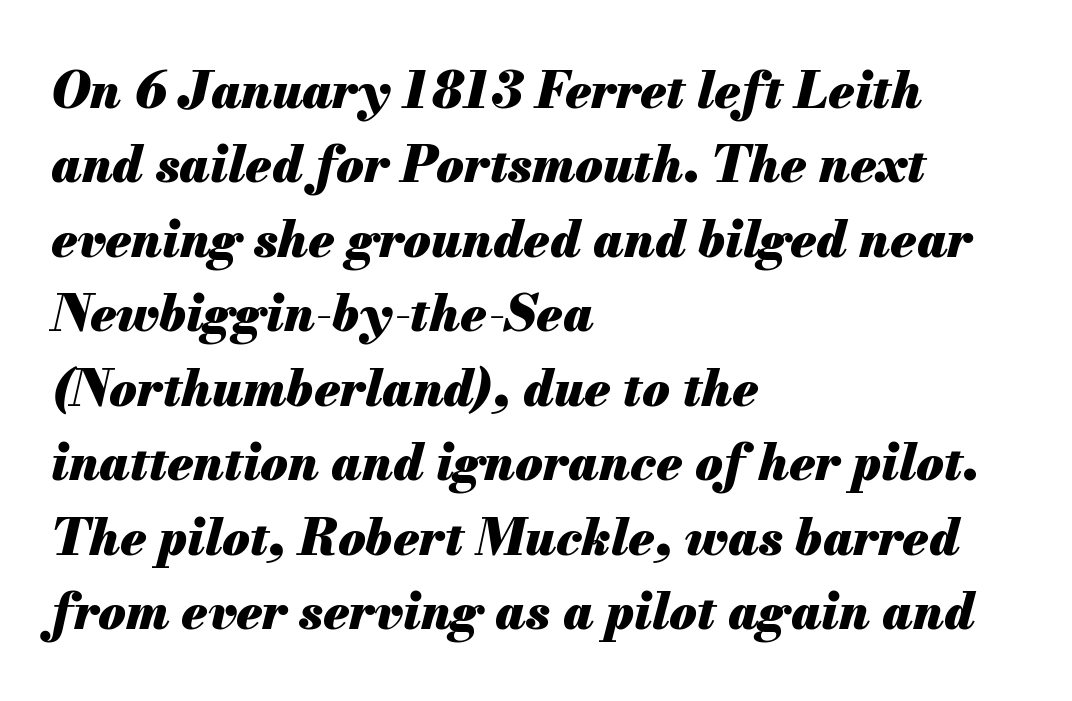
This sample uses an oblique cut, with every glyph tilted off the vertical. Is the letter spacing exaggerated? No — it looks like the ordinary default. Glance below the letters and you will spot only blank space. The face used here has the dense, thick strokes of a bold.
